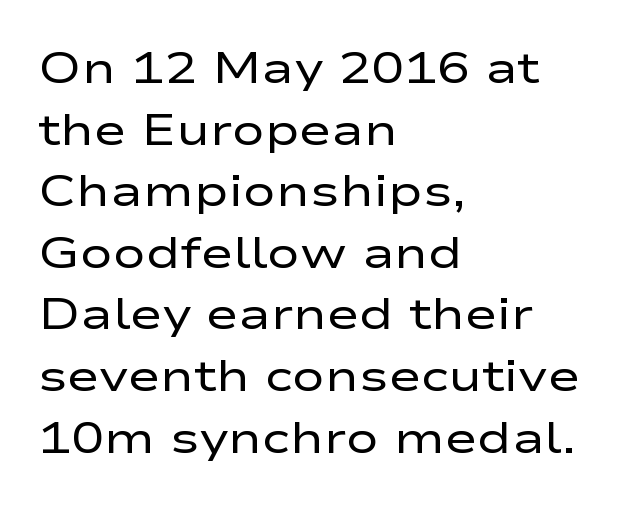
{"serif": "no", "italic": "no", "bold": "no", "weight": "regular", "width": "wide", "stroke_contrast": "low", "x_height": "medium", "monospaced": "no", "underline": "no", "align": "left", "line_spacing": "normal", "line_spacing_ratio": 1.4, "letter_spacing": "normal", "letter_spacing_em": 0.0, "glyph_px": 44}
